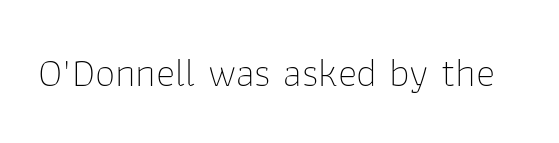
The image shows 41 px thin sans-serif type, upright; set normal letter spacing, not underlined; low stroke contrast and a medium x-height.
